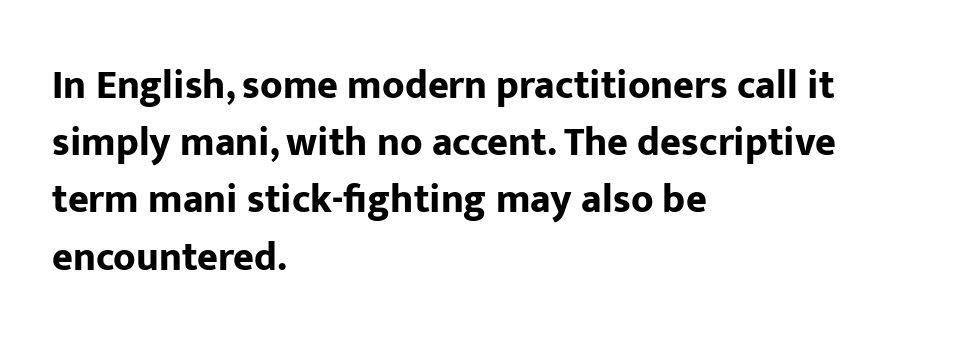
The font's upright variant was chosen for this text. The rendering anchors every line to the left-hand side. The face used here is a sans, in the tradition of grotesques and geometrics. The passage shown is typed in a proportional face where columns would drift.
